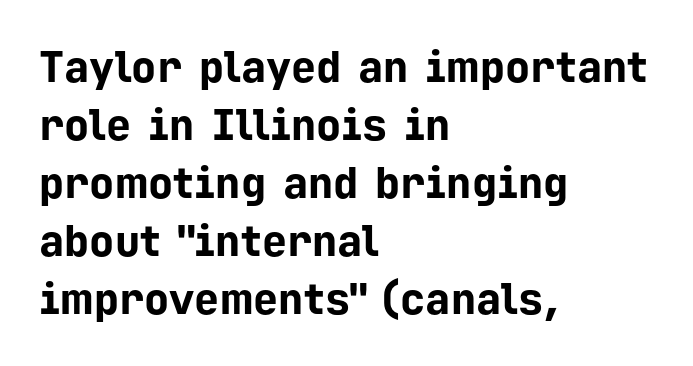
{"serif": "no", "italic": "no", "bold": "yes", "weight": "bold", "width": "normal", "stroke_contrast": "low", "x_height": "medium", "monospaced": "yes", "underline": "no", "align": "left", "line_spacing": "normal", "line_spacing_ratio": 1.38, "letter_spacing": "normal", "letter_spacing_em": 0.0, "glyph_px": 42}
